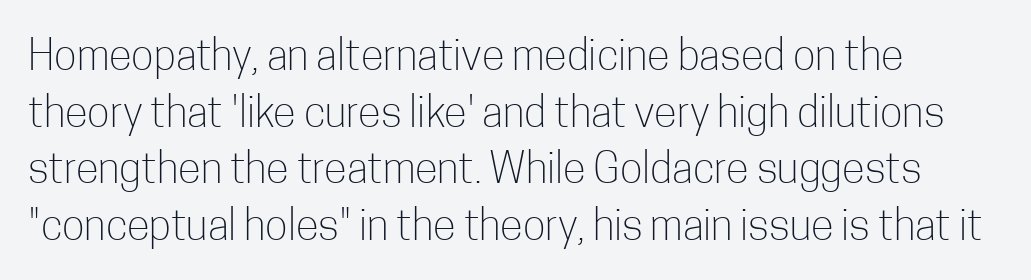
Nothing sits at the stroke ends, so this counts as sans-serif. The vertical gap from one line to the next is medium. Visually the block forms a straight wall on the left and a jagged coastline on the right. The axis of the letterforms is exactly vertical. Letters rest on an invisible, unmarked baseline. Varying glyph widths throughout — classic text-font behaviour.
